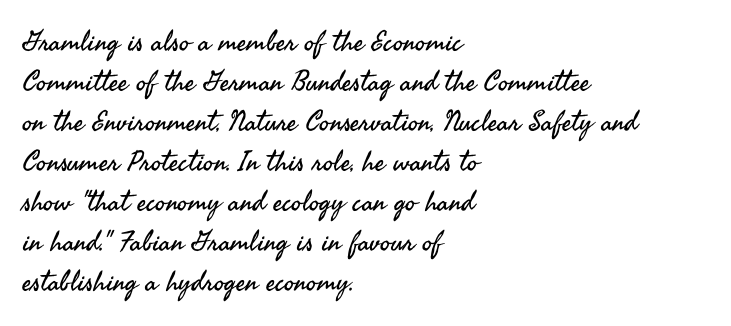
Glyph-to-glyph distance matches everyday printed text. Vertical spacing — default. Teacher's note: observe the even left margin — that is flush-left alignment. Nothing heavy about these letters — not bold at all.
